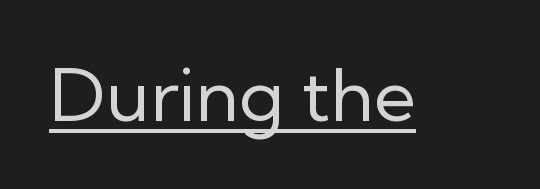
The face used here appears with an underline applied. The strokes are not fattened; the text isn't bold. You can tell from the bare stems that sans-serif type was used. Varying glyph widths throughout — classic text-font behaviour. The axis of the letterforms is exactly vertical. Nothing unusual about the tracking: characters are spaced as the font intends.
